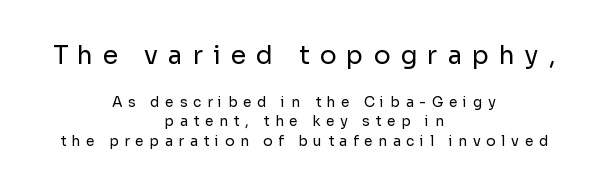
{"italic": "no", "bold": "no", "underline": "no", "align": "center", "line_spacing": "normal", "line_spacing_ratio": 1.37, "letter_spacing": "wide", "letter_spacing_em": 0.4, "larger_block": "first", "size_ratio": 1.79, "glyph_px": 25}
